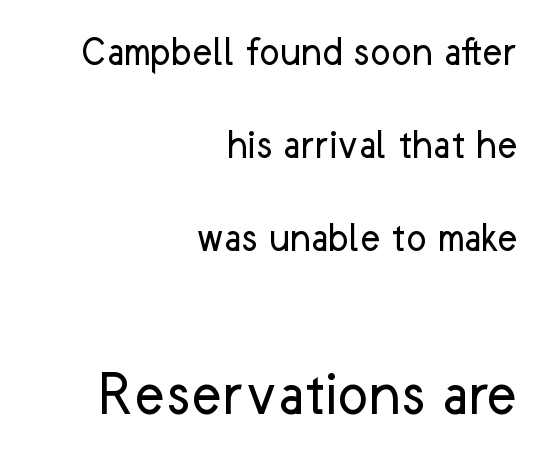
Q: Is the text bold? A: No.
Q: Is the text italic (slanted)? A: No, it is upright.
Q: Is the typeface a serif or a sans-serif typeface? A: Sans-serif.
Q: Is the text underlined? A: No.
Q: How is the paragraph aligned? A: Right-aligned.
Q: Is the spacing between letters normal or unusually wide? A: Normal.
Q: Is the spacing between lines tight, normal or loose? A: Loose.
Q: Which block of text is set in a larger size, the first (top) or the second (bottom)? A: The second (bottom) one.
Q: Width (condensed, normal, or wide)? A: Normal.
Q: Stroke contrast? A: Low.
Q: x-height? A: Medium.
Q: Monospaced? A: No.
